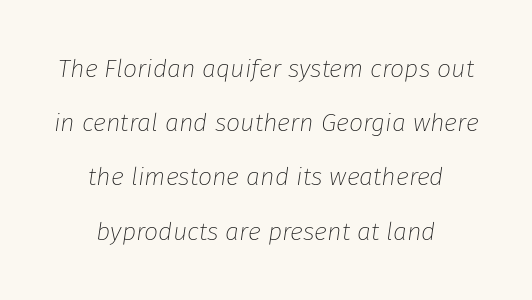
Emphasis-style slanted type is in use. Spacing between characters is what you'd get straight out of the box. The designer dialed line spacing up above the default. Any mark beneath the type? The region is blank. Weight: not bold — regular or lighter. The text block is weighted toward neither margin, spreading evenly from the middle.
